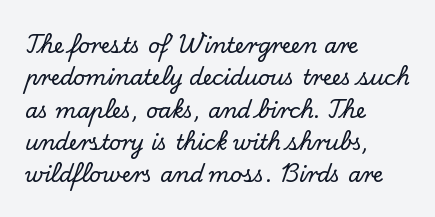
The image shows 21 px text type; set left-aligned, normal line spacing (1.54x), normal letter spacing, not underlined.
